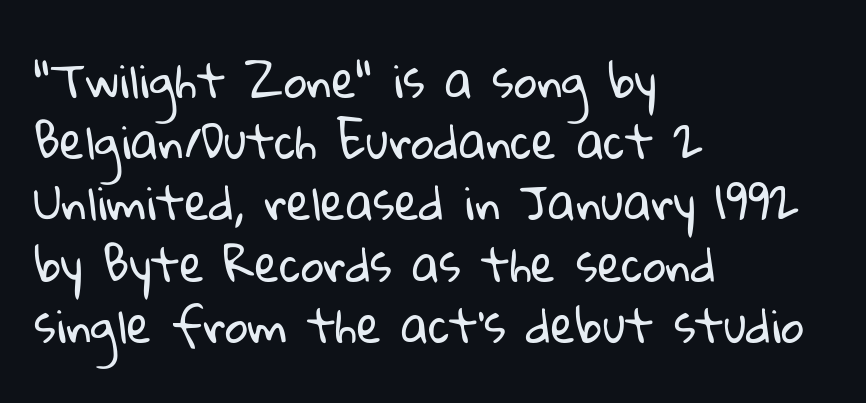
The horizontal fit of the characters is conventional and even. Proportional: the letters do not fall into vertical columns. This reads as an unemphasized weight, regular at the heaviest. Descenders are the only things crossing below the line. Whoever set this chose a conventional vertical rhythm.
